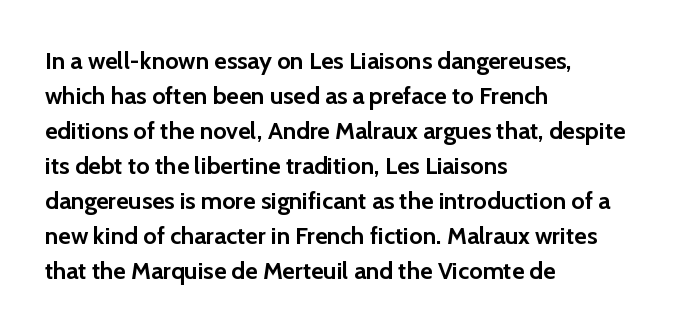
{"italic": "no", "bold": "yes", "underline": "no", "align": "left", "line_spacing": "normal", "line_spacing_ratio": 1.46, "letter_spacing": "normal", "letter_spacing_em": 0.0, "glyph_px": 24}
